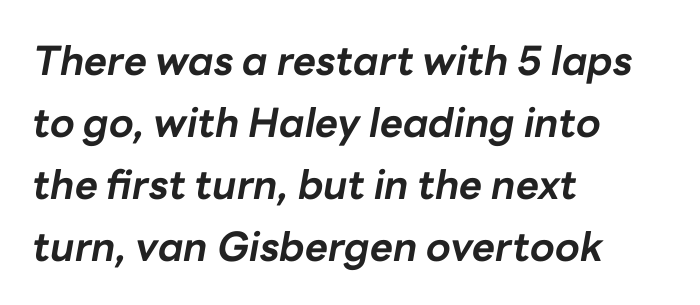
Does the weight exceed regular? Yes, all the way to bold. The setting favours the left margin, as ordinary paragraphs usually do. Rule under the text: the space is simply empty. The space between consecutive lines is moderate.
